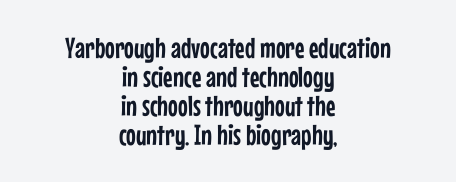
{"serif": "no", "italic": "no", "width": "condensed", "stroke_contrast": "low", "x_height": "medium", "monospaced": "no", "underline": "no", "align": "center", "line_spacing": "tight", "line_spacing_ratio": 1.0, "letter_spacing": "normal", "letter_spacing_em": 0.0, "glyph_px": 29}
